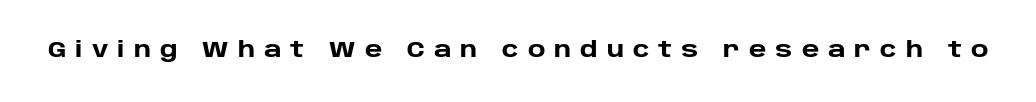
On the weight axis this lands at bold, roughly 700. Nope, not italic — everything's standing straight. The space beneath each line is pristine and unruled. The type is letterspaced generously, with wide tracking.
